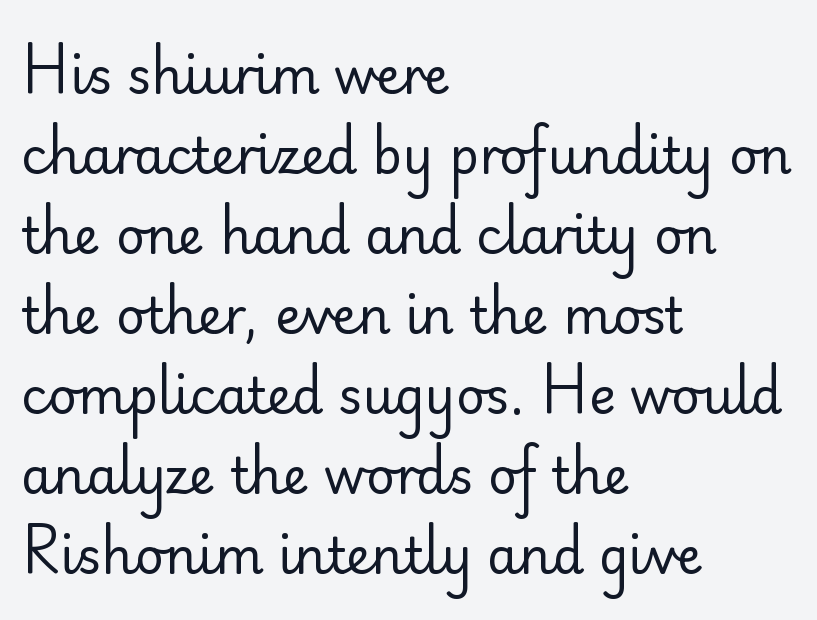
The face used here is rendered with its standard letterfit. Caption: multi-line text, flush left, ragged right. The baseline area is clear. Each new line begins a customary step beneath the previous one. Notice how the stems are strictly vertical — no italics here. Spacing verdict: proportional, widths tailored to each character.
